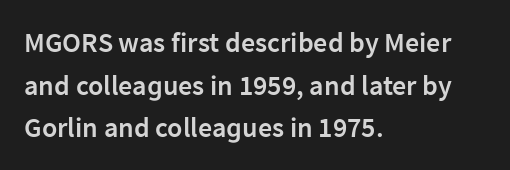
This is sans-serif lettering, the kind often seen on screens and signage. A roman cut, with each character standing at attention. Clear beneath every line of the passage. Semibold letterforms, between regular and bold. The passage shown is typed in a proportional face where columns would drift.
